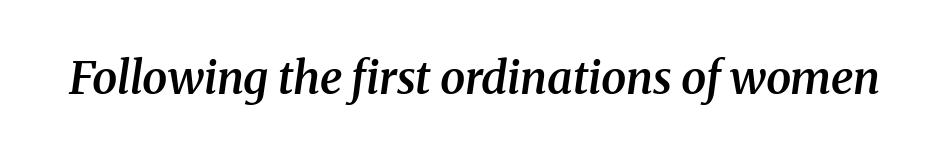
{"serif": "yes", "italic": "yes", "lean": "right", "slant_degrees": 8, "bold": "semi", "weight": "semibold", "width": "normal", "stroke_contrast": "medium", "x_height": "medium", "monospaced": "no", "underline": "no", "letter_spacing": "normal", "letter_spacing_em": 0.0, "glyph_px": 45}
